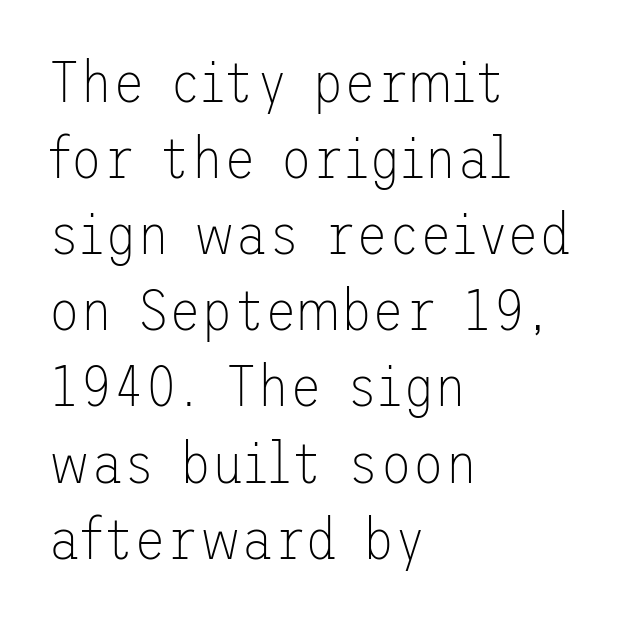
Q: Is the text bold? A: No.
Q: Is the text italic (slanted)? A: No, it is upright.
Q: Is the typeface a serif or a sans-serif typeface? A: Sans-serif.
Q: Is the text underlined? A: No.
Q: How is the paragraph aligned? A: Left-aligned.
Q: Is the spacing between letters normal or unusually wide? A: Normal.
Q: Is the spacing between lines tight, normal or loose? A: Normal.
Q: Width (condensed, normal, or wide)? A: Normal.
Q: Stroke contrast? A: Low.
Q: x-height? A: Medium.
